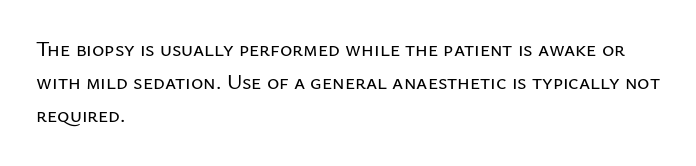
{"italic": "no", "underline": "no", "align": "left", "line_spacing": "normal", "line_spacing_ratio": 1.58, "letter_spacing": "normal", "letter_spacing_em": 0.0, "glyph_px": 21}
